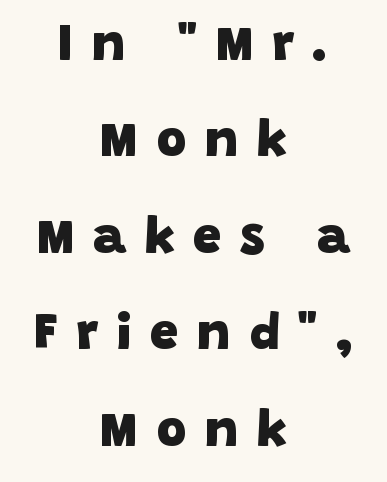
{"serif": "no", "bold": "yes", "weight": "heavy", "width": "normal", "stroke_contrast": "low", "x_height": "large", "monospaced": "no", "underline": "no", "align": "center", "line_spacing_ratio": 1.89, "letter_spacing": "wide", "letter_spacing_em": 0.36, "glyph_px": 51}
